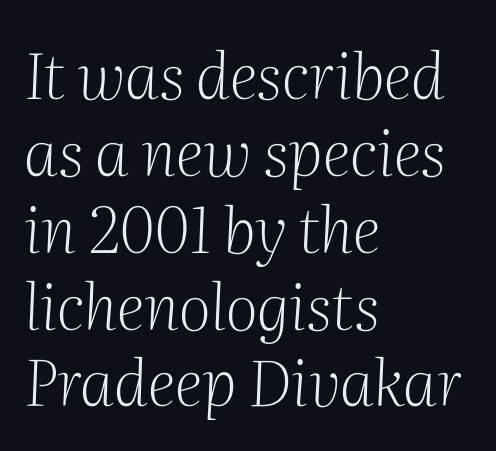
Q: Is the text bold? A: No.
Q: Is the text italic (slanted)? A: Yes, it leans right by about 2 degrees.
Q: Is the typeface a serif or a sans-serif typeface? A: Serif.
Q: Is the text underlined? A: No.
Q: How is the paragraph aligned? A: Left-aligned.
Q: Is the spacing between letters normal or unusually wide? A: Normal.
Q: Width (condensed, normal, or wide)? A: Normal.
Q: Stroke contrast? A: Medium.
Q: x-height? A: Medium.
Q: Monospaced? A: No.
